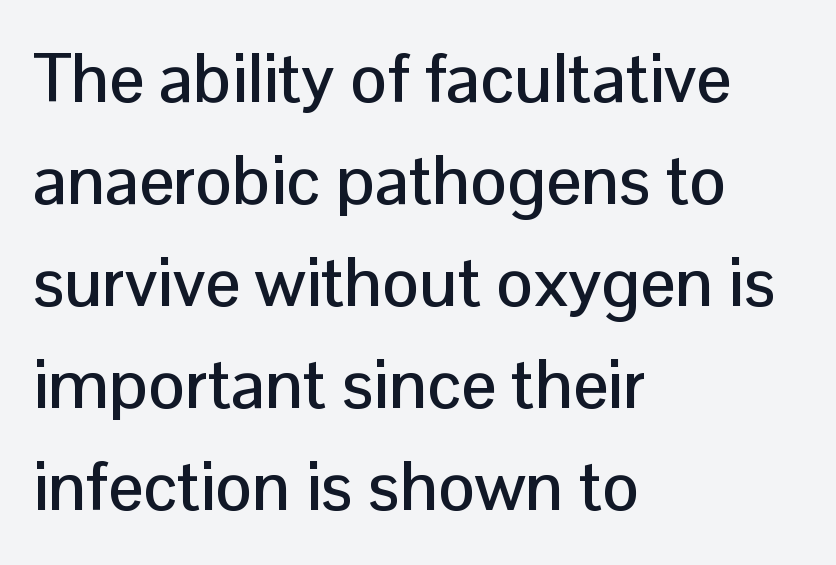
Q: Is the text italic (slanted)? A: No, it is upright.
Q: Is the typeface a serif or a sans-serif typeface? A: Sans-serif.
Q: Is the text underlined? A: No.
Q: How is the paragraph aligned? A: Left-aligned.
Q: Is the spacing between letters normal or unusually wide? A: Normal.
Q: Is the spacing between lines tight, normal or loose? A: Normal.
Q: Width (condensed, normal, or wide)? A: Normal.
Q: Stroke contrast? A: Low.
Q: x-height? A: Medium.
Q: Monospaced? A: No.
